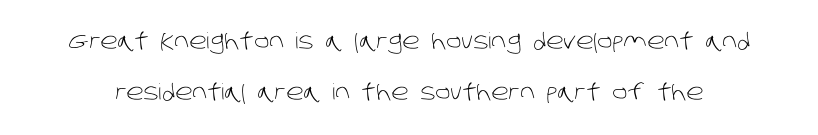
{"bold": "no", "underline": "no", "line_spacing": "loose", "line_spacing_ratio": 2.32, "letter_spacing": "normal", "letter_spacing_em": 0.0, "glyph_px": 22}
